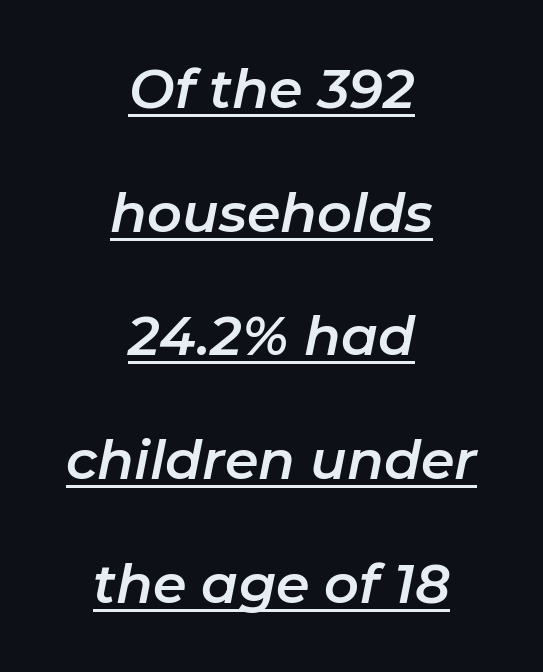
{"italic": "yes", "lean": "right", "slant_degrees": 11, "width": "normal", "stroke_contrast": "low", "x_height": "medium", "monospaced": "no", "underline": "yes", "align": "center", "line_spacing": "loose", "line_spacing_ratio": 2.29, "letter_spacing": "normal", "letter_spacing_em": 0.0, "glyph_px": 54}
